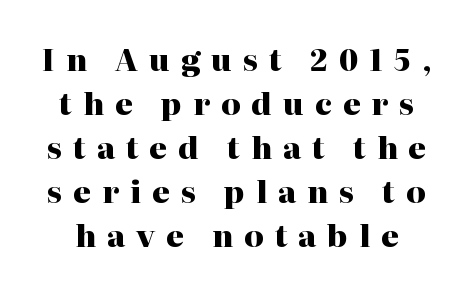
The letters carry serifs — small finishing strokes at the ends of their stems. Leading matches the norm, producing a regular column. This sample uses expanded letter spacing, leaving extra air between glyphs. Emphasis by weight is at full strength: bold. Beneath every word, the page is bare.
